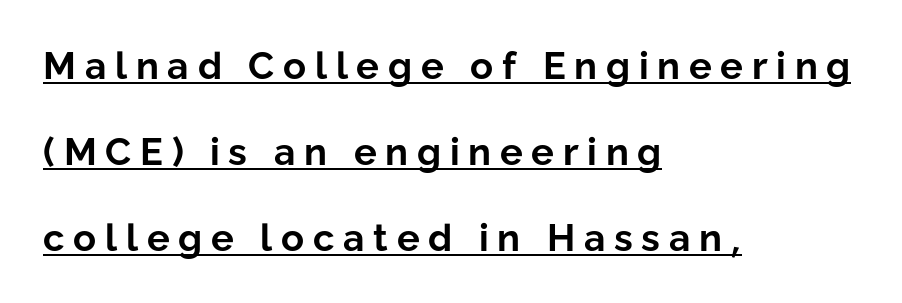
Caption: bold face, heavy strokes. Italic: no, the glyphs are upright roman. Each line of the rendering has a horizontal stroke beneath the glyphs. This is sans-serif lettering, the kind often seen on screens and signage.
